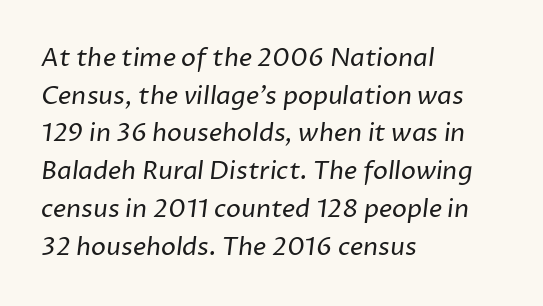
The image shows 25 px text type; set left-aligned, normal line spacing (1.51x), normal letter spacing, not underlined.
